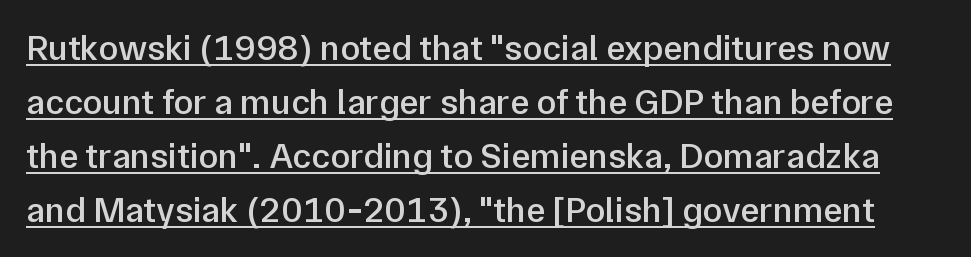
Q: Is the text bold? A: Semi-bold.
Q: Is the text italic (slanted)? A: No, it is upright.
Q: Is the typeface a serif or a sans-serif typeface? A: Sans-serif.
Q: Is the text underlined? A: Yes.
Q: Is the spacing between letters normal or unusually wide? A: Normal.
Q: Is the spacing between lines tight, normal or loose? A: Normal.
Q: Width (condensed, normal, or wide)? A: Normal.
Q: Stroke contrast? A: Low.
Q: x-height? A: Medium.
Q: Monospaced? A: No.
